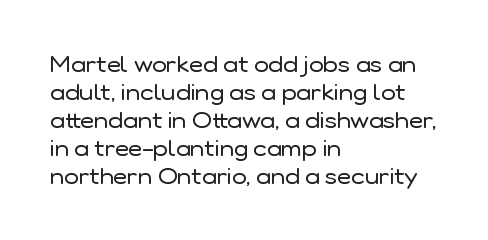
No extra ink here — the face is not bold. Students, observe: this is what conventionally led text looks like. Visually the block forms a straight wall on the left and a jagged coastline on the right. Clear beneath every line of the passage.
